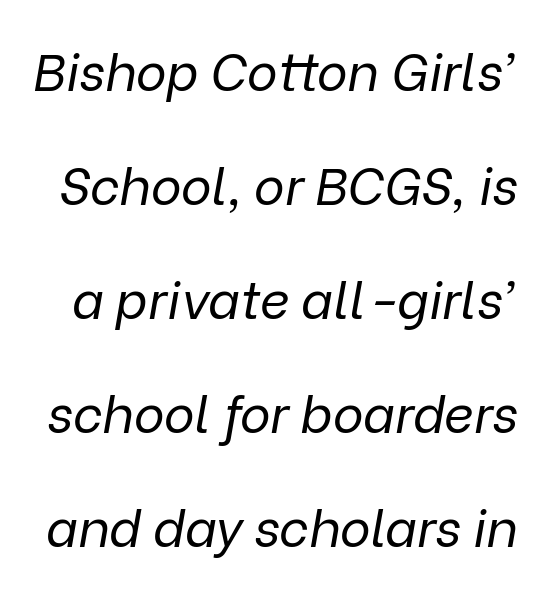
The image shows 52 px regular-weight type, italic (leaning right); set loose line spacing (2.19x), normal letter spacing, not underlined; low stroke contrast and a medium x-height.
